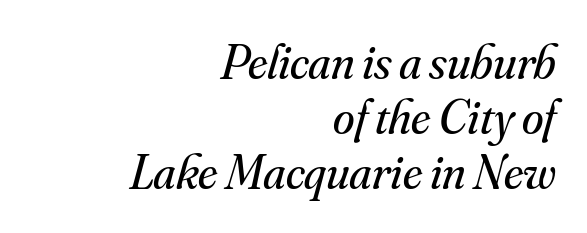
Q: Is the text bold? A: No.
Q: Is the text italic (slanted)? A: Yes, it leans right by about 16 degrees.
Q: Is the typeface a serif or a sans-serif typeface? A: Serif.
Q: Is the text underlined? A: No.
Q: How is the paragraph aligned? A: Right-aligned.
Q: Is the spacing between letters normal or unusually wide? A: Normal.
Q: Is the spacing between lines tight, normal or loose? A: Tight.
Q: Width (condensed, normal, or wide)? A: Normal.
Q: Stroke contrast? A: Medium.
Q: x-height? A: Small.
Q: Monospaced? A: No.
